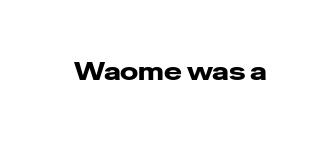
Q: Is the text italic (slanted)? A: No, it is upright.
Q: Is the text underlined? A: No.
Q: Is the spacing between letters normal or unusually wide? A: Normal.
